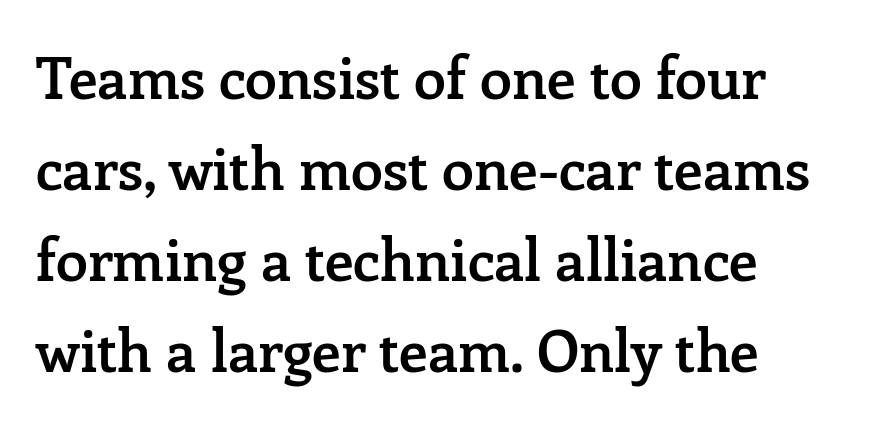
Q: Is the text bold? A: Semi-bold.
Q: Is the text italic (slanted)? A: No, it is upright.
Q: Is the typeface a serif or a sans-serif typeface? A: Serif.
Q: Is the text underlined? A: No.
Q: How is the paragraph aligned? A: Left-aligned.
Q: Is the spacing between letters normal or unusually wide? A: Normal.
Q: Is the spacing between lines tight, normal or loose? A: Normal.
Q: Width (condensed, normal, or wide)? A: Normal.
Q: Stroke contrast? A: Low.
Q: x-height? A: Medium.
Q: Monospaced? A: No.
